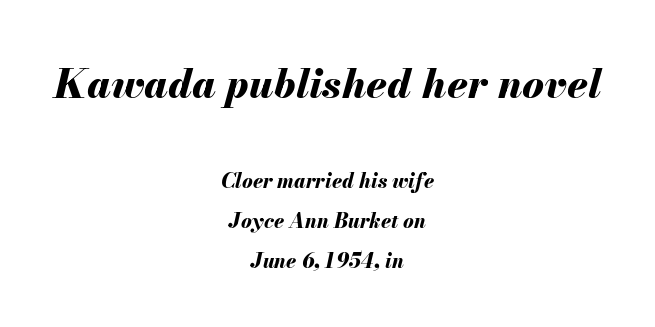
{"italic": "yes", "lean": "right", "slant_degrees": 13, "bold": "yes", "weight": "bold", "width": "normal", "stroke_contrast": "medium", "x_height": "small", "monospaced": "no", "underline": "no", "align": "center", "line_spacing": "loose", "line_spacing_ratio": 1.99, "letter_spacing": "normal", "letter_spacing_em": 0.0, "larger_block": "first", "size_ratio": 2.05, "glyph_px": 41}
